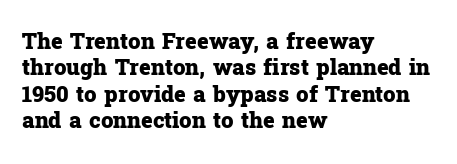
The image shows 22 px bold type, upright; set left-aligned, line spacing 1.2x, normal letter spacing, not underlined.
